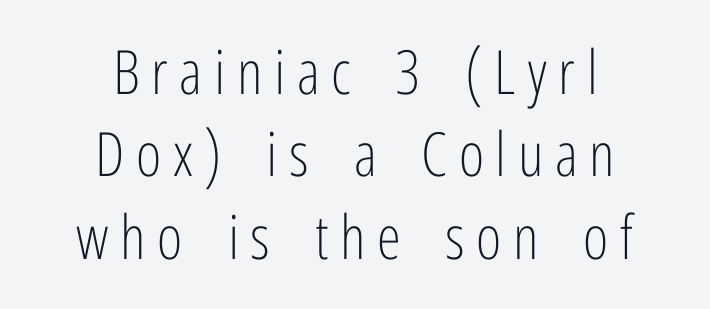
These lines are rendered in a variable-pitch font. A sans-serif font was chosen for this passage. Each line is balanced around a shared central axis. Is there much room between lines? A standard amount, neither cramped nor airy. Vertical stems look standard width or narrower in stroke.
